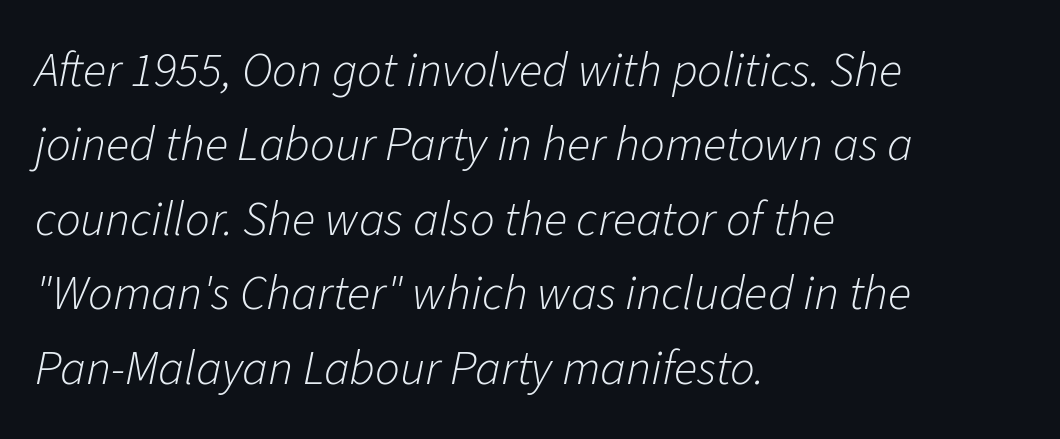
Q: Is the text bold? A: No.
Q: Is the text italic (slanted)? A: Yes, it leans right by about 11 degrees.
Q: Is the text underlined? A: No.
Q: How is the paragraph aligned? A: Left-aligned.
Q: Is the spacing between letters normal or unusually wide? A: Normal.
Q: Is the spacing between lines tight, normal or loose? A: Normal.
Q: Width (condensed, normal, or wide)? A: Normal.
Q: Stroke contrast? A: Low.
Q: x-height? A: Medium.
Q: Monospaced? A: No.
